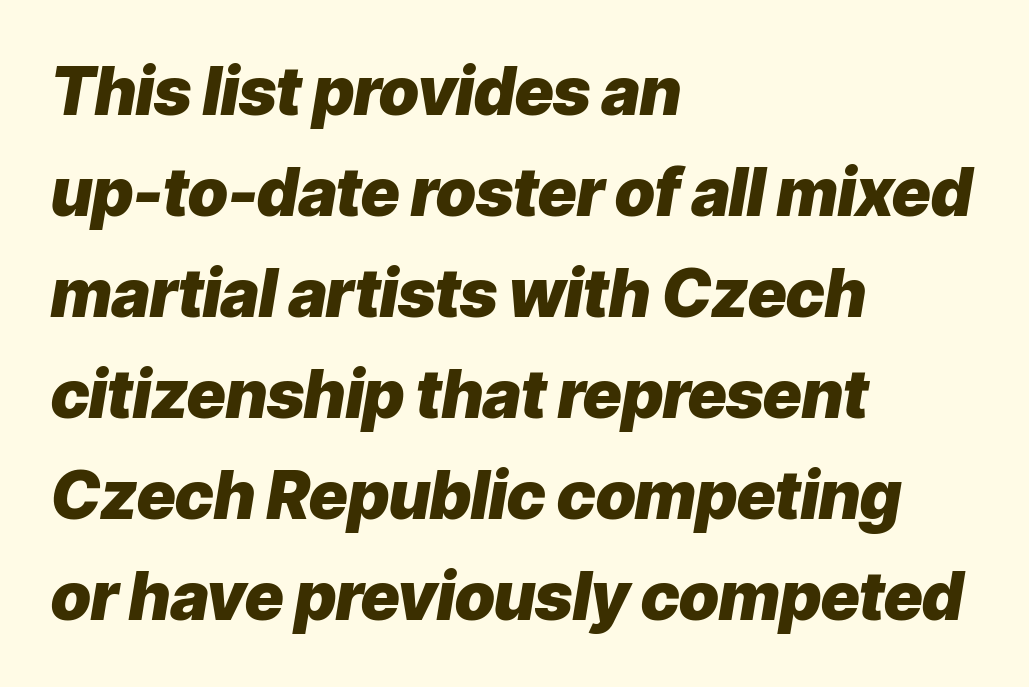
Q: Is the text bold? A: Yes.
Q: Is the text italic (slanted)? A: Yes, it leans right by about 9 degrees.
Q: Is the text underlined? A: No.
Q: How is the paragraph aligned? A: Left-aligned.
Q: Is the spacing between letters normal or unusually wide? A: Normal.
Q: Is the spacing between lines tight, normal or loose? A: Normal.
Q: Width (condensed, normal, or wide)? A: Normal.
Q: Stroke contrast? A: Low.
Q: x-height? A: Medium.
Q: Monospaced? A: No.
